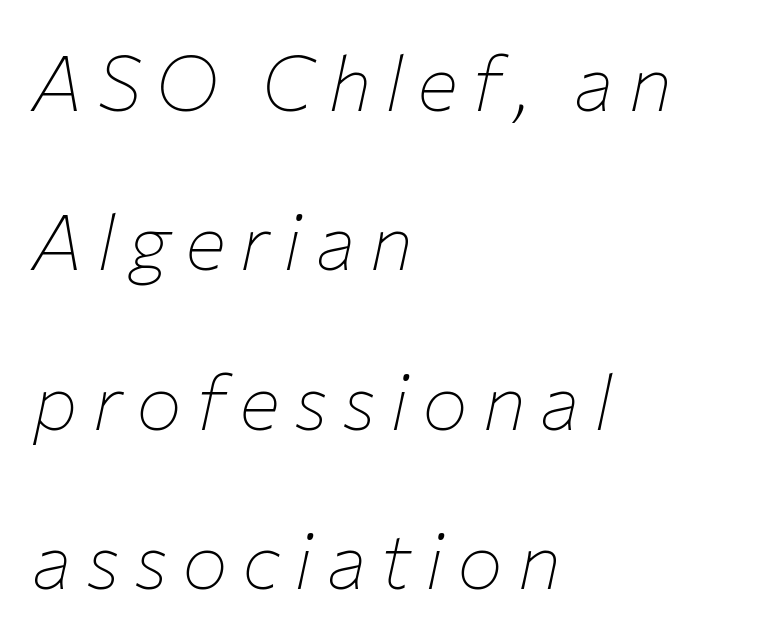
Q: Is the text bold? A: No.
Q: Is the text italic (slanted)? A: Yes, it leans right by about 12 degrees.
Q: Is the text underlined? A: No.
Q: How is the paragraph aligned? A: Left-aligned.
Q: Is the spacing between lines tight, normal or loose? A: Loose.
Q: Width (condensed, normal, or wide)? A: Normal.
Q: Stroke contrast? A: Low.
Q: x-height? A: Medium.
Q: Monospaced? A: No.
